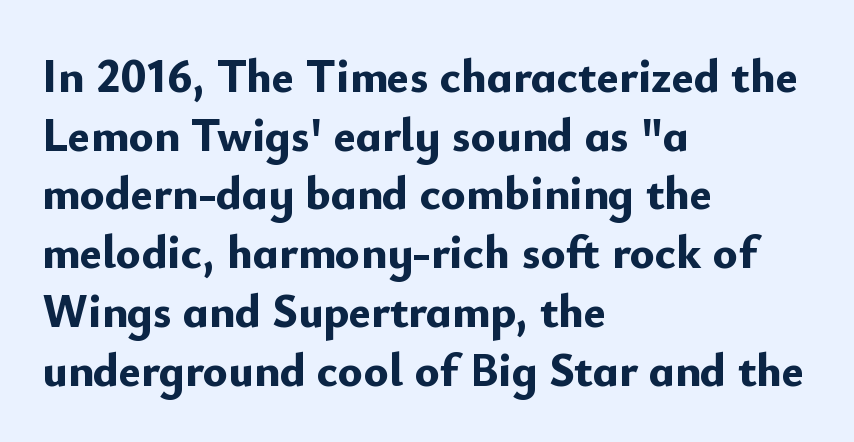
This is roman type, the default non-slanted kind. Every row of glyphs begins at an identical x-position on the left. Reading down the column, the eye jumps a familiar distance to each next line. The passage shown has conventional tracking throughout. Each glyph is drawn with heavy, bold strokes.
